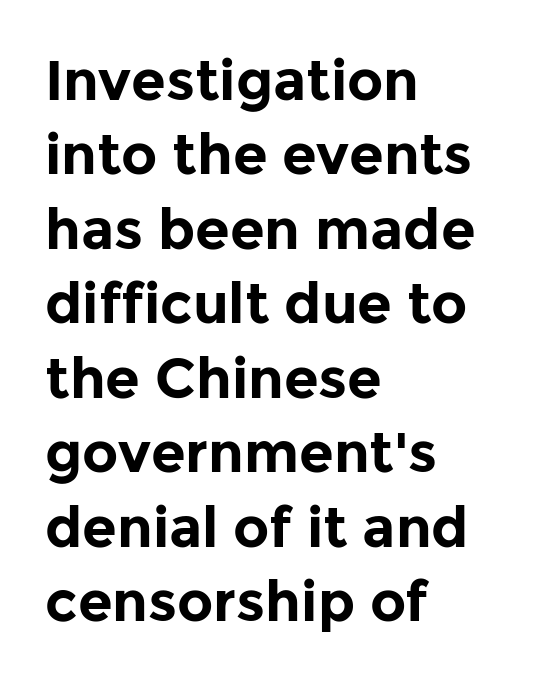
The image shows 56 px bold sans-serif type, upright; set left-aligned, normal line spacing (1.33x), normal letter spacing, not underlined; low stroke contrast and a medium x-height.
